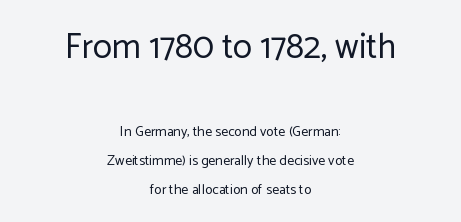
{"serif": "no", "italic": "no", "bold": "no", "weight": "regular", "width": "normal", "stroke_contrast": "low", "x_height": "medium", "monospaced": "no", "underline": "no", "align": "center", "line_spacing": "loose", "line_spacing_ratio": 2.08, "letter_spacing": "normal", "letter_spacing_em": 0.0, "larger_block": "first", "size_ratio": 2.5, "glyph_px": 35}
